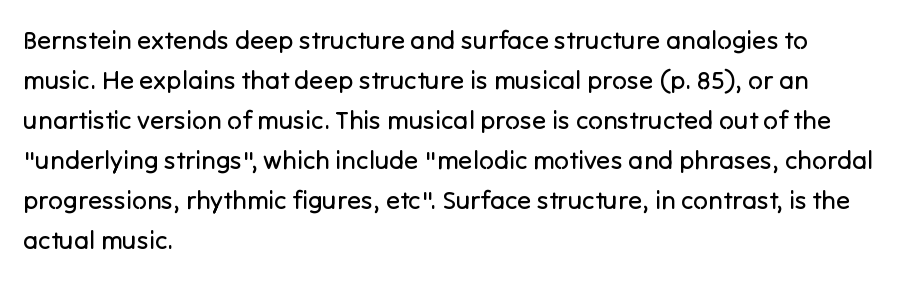
{"italic": "no", "bold": "no", "underline": "no", "align": "left", "line_spacing": "normal", "line_spacing_ratio": 1.54, "letter_spacing": "normal", "letter_spacing_em": 0.0, "glyph_px": 26}
